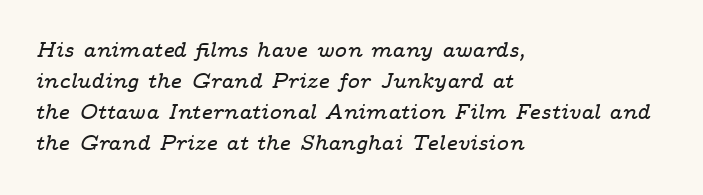
The image shows 21 px text type, italic (leaning right); set left-aligned, normal line spacing (1.48x), normal letter spacing, not underlined.
